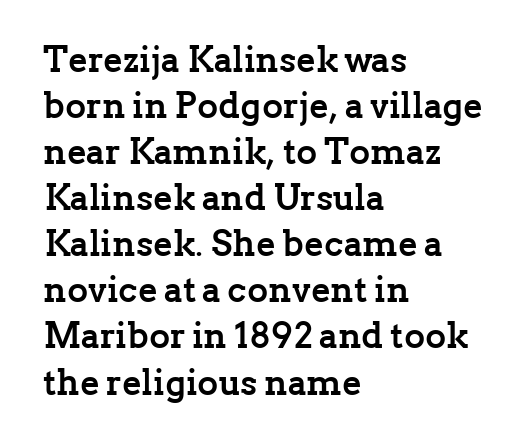
The image shows 36 px semibold serif type, upright; set left-aligned, normal line spacing (1.28x), normal letter spacing, not underlined; low stroke contrast and a medium x-height.
